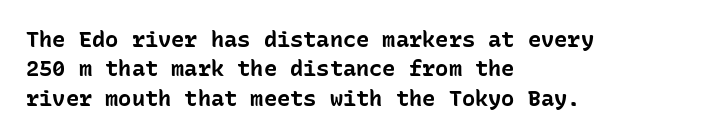
The vertical gap from one line to the next is medium. The rendering uses a bold face; every stroke is thick and dark. When letters stand straight like this, we call the style roman or upright. A typesetter would call this zero additional tracking.
